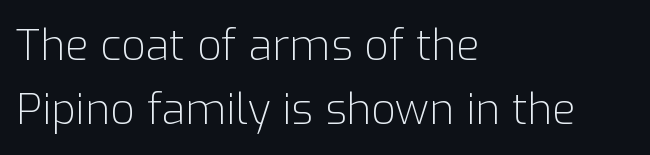
Q: Is the text bold? A: No.
Q: Is the text italic (slanted)? A: No, it is upright.
Q: Is the typeface a serif or a sans-serif typeface? A: Sans-serif.
Q: Is the text underlined? A: No.
Q: How is the paragraph aligned? A: Left-aligned.
Q: Is the spacing between letters normal or unusually wide? A: Normal.
Q: Is the spacing between lines tight, normal or loose? A: Normal.
Q: Width (condensed, normal, or wide)? A: Normal.
Q: Stroke contrast? A: Low.
Q: x-height? A: Medium.
Q: Monospaced? A: No.
